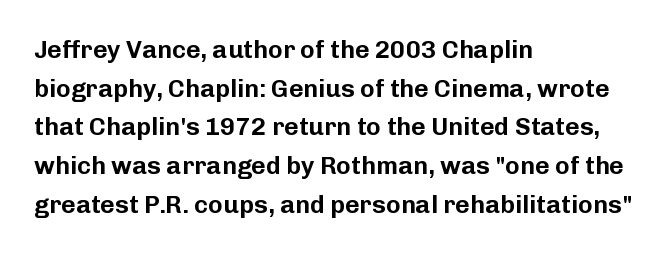
{"italic": "no", "underline": "no", "align": "left", "line_spacing": "normal", "line_spacing_ratio": 1.55, "letter_spacing": "normal", "letter_spacing_em": 0.0, "glyph_px": 25}
